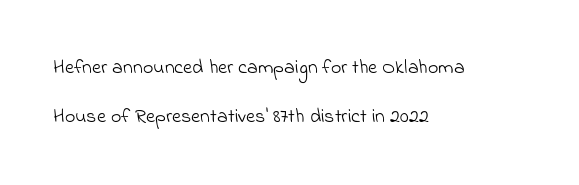
{"bold": "no", "underline": "no", "align": "left", "line_spacing": "loose", "line_spacing_ratio": 2.44, "letter_spacing": "normal", "letter_spacing_em": 0.0, "glyph_px": 20}
